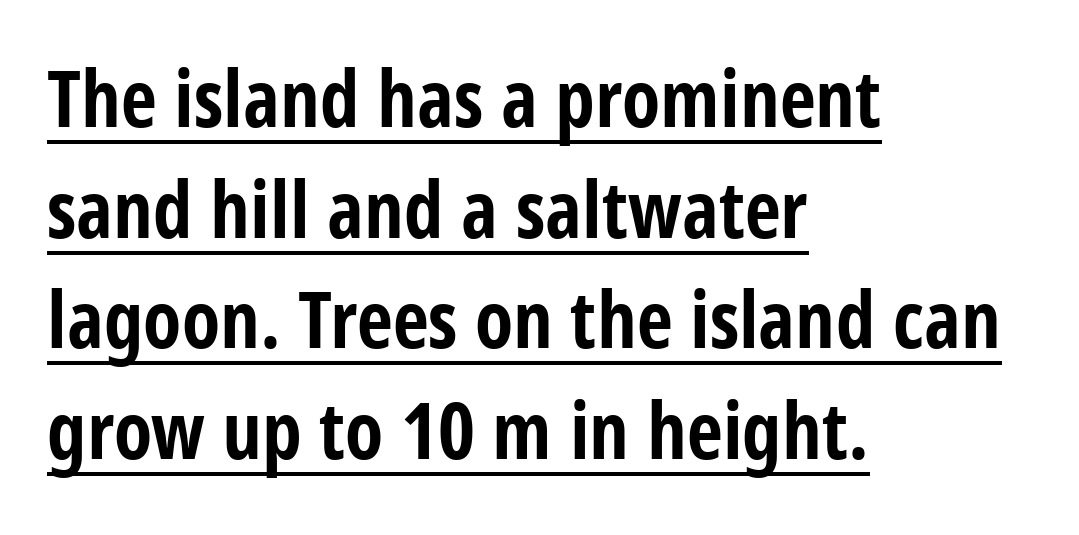
{"serif": "no", "italic": "no", "bold": "yes", "weight": "bold", "width": "condensed", "stroke_contrast": "low", "x_height": "large", "monospaced": "no", "underline": "yes", "align": "left", "line_spacing": "normal", "line_spacing_ratio": 1.4, "letter_spacing": "normal", "letter_spacing_em": 0.0, "glyph_px": 79}
